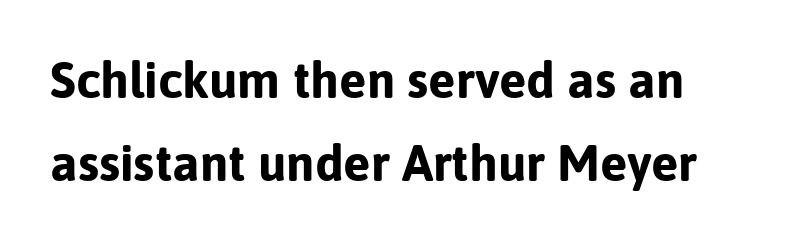
Every letter is thick-stroked: bold, no question. In terms of posture, this sample is upright. In terms of leading, this rendering sits right in the middle. Font category for this specimen: sans-serif.
